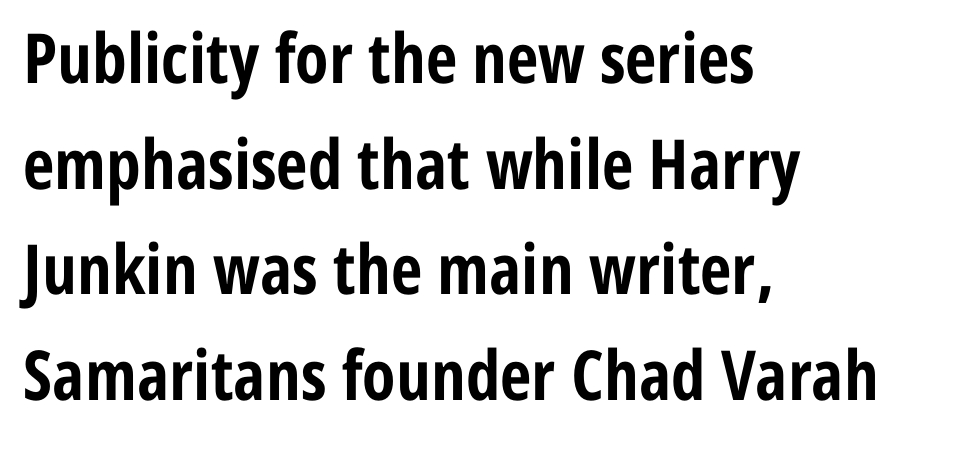
Students, observe: this is what conventionally led text looks like. Think of a printed novel: that variable character pitch is what you see here. The type is set solid horizontally, with unmodified tracking. Weight: bold.
